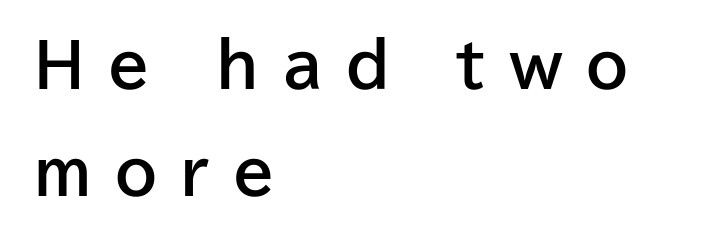
The image shows 60 px bold sans-serif type, upright; set left-aligned, line spacing 1.79x, unusually wide letter spacing (+0.39 em), not underlined; low stroke contrast and a medium x-height.
